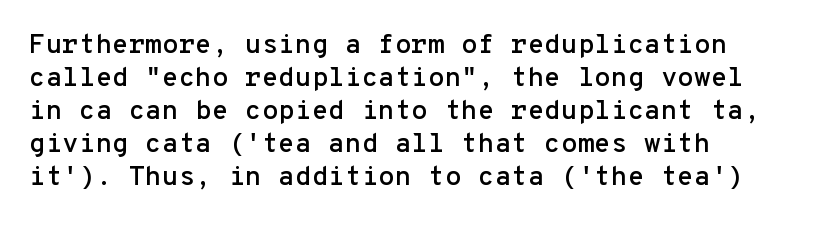
Q: Is the text italic (slanted)? A: No, it is upright.
Q: Is the text underlined? A: No.
Q: Is the spacing between letters normal or unusually wide? A: Normal.
